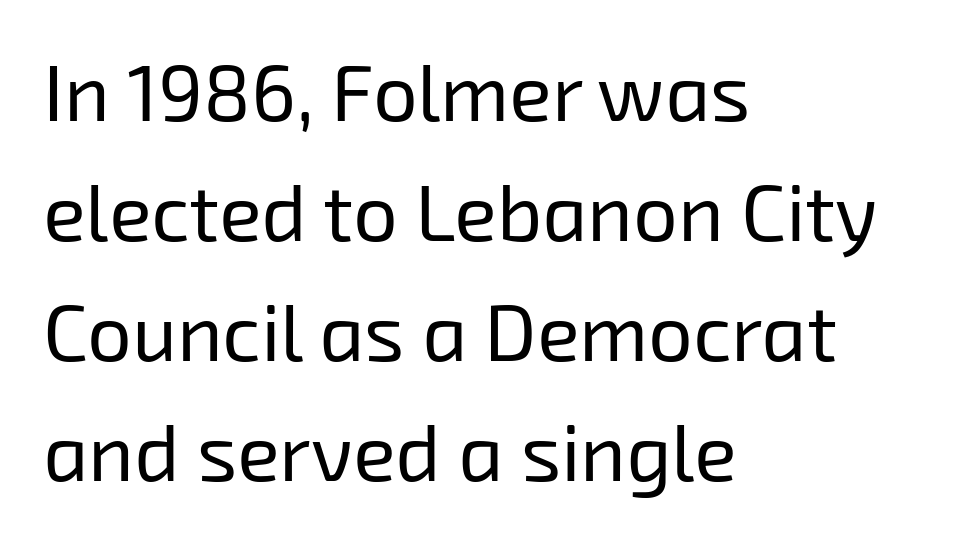
Q: Is the text bold? A: No.
Q: Is the typeface a serif or a sans-serif typeface? A: Sans-serif.
Q: Is the text underlined? A: No.
Q: How is the paragraph aligned? A: Left-aligned.
Q: Is the spacing between letters normal or unusually wide? A: Normal.
Q: Is the spacing between lines tight, normal or loose? A: Normal.
Q: Width (condensed, normal, or wide)? A: Normal.
Q: Stroke contrast? A: Low.
Q: x-height? A: Medium.
Q: Monospaced? A: No.
